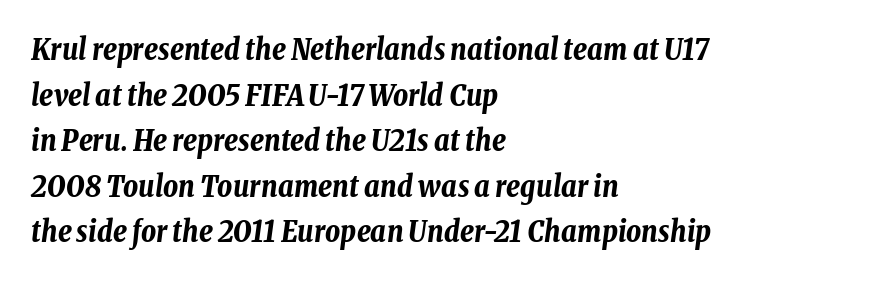
The line-height multiplier appears to be the usual default. Is this a fixed-width face? No — the glyphs have proportional, varying widths. Designer's note — italics engaged. In terms of letterspacing, this is plain default setting. The sample has been set heavy, in full bold.
